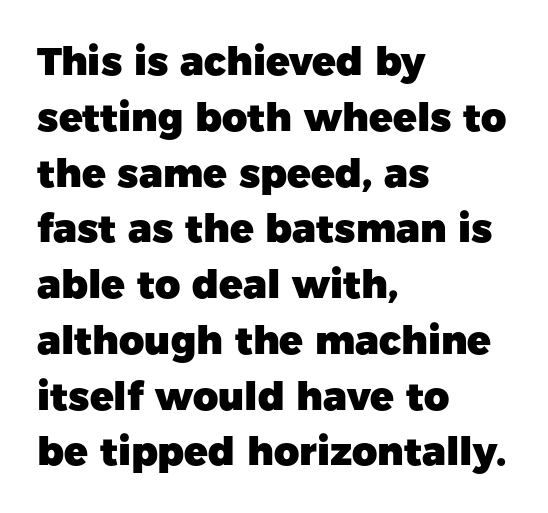
Strokes here are thick enough to call this a true bold. The baseline area is clear. You can tell from the bare stems that sans-serif type was used. The face used here is proportionally spaced, like ordinary book or web type. You could call the tracking neutral — neither tight nor loose. Is there much room between lines? A standard amount, neither cramped nor airy.
